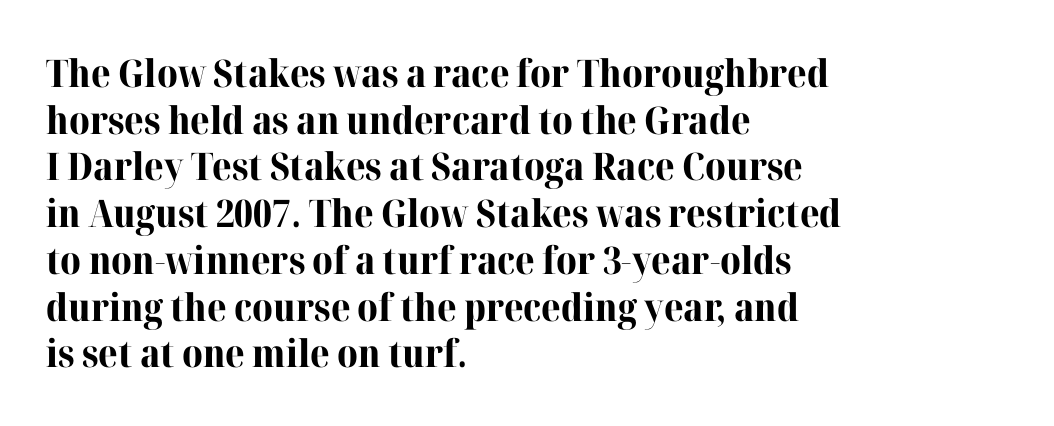
The image shows 38 px bold serif type, upright; set left-aligned, line spacing 1.23x, normal letter spacing, not underlined; high stroke contrast and a medium x-height.
